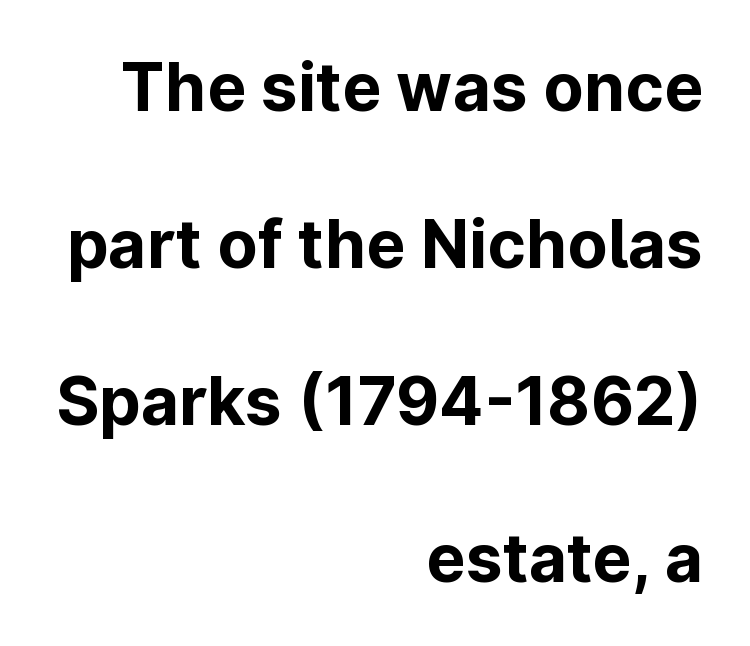
Has an underline been added? It has not. Heavy, bold letterforms. Observe the ordinary spacing: letters are neighbours, not strangers. Each letter keeps its own natural width here, so spacing adapts to shape. You can tell from the bare stems that sans-serif type was used.
